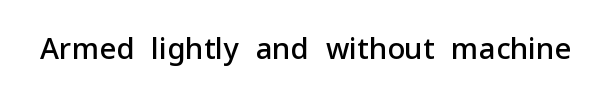
Q: Is the text bold? A: Semi-bold.
Q: Is the text italic (slanted)? A: No, it is upright.
Q: Is the typeface a serif or a sans-serif typeface? A: Sans-serif.
Q: Is the text underlined? A: No.
Q: Is the spacing between letters normal or unusually wide? A: Normal.
Q: Width (condensed, normal, or wide)? A: Normal.
Q: Stroke contrast? A: Low.
Q: x-height? A: Medium.
Q: Monospaced? A: No.
